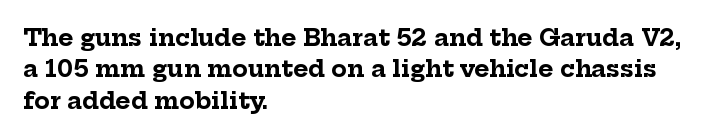
If you drew a line through each stem, it would be perfectly vertical. The face used here has the dense, thick strokes of a bold. All the whitespace from short lines collects on the right. Observe the ordinary spacing: letters are neighbours, not strangers. Rule under the text: the space is simply empty.
